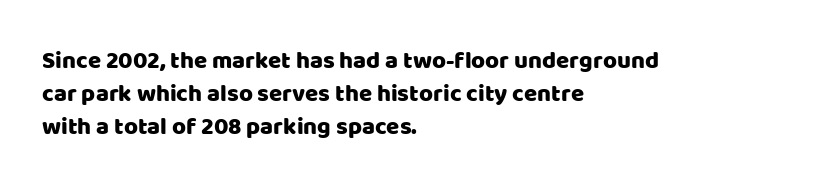
The image shows 24 px text type, upright; set left-aligned, normal line spacing (1.38x), normal letter spacing, not underlined.
